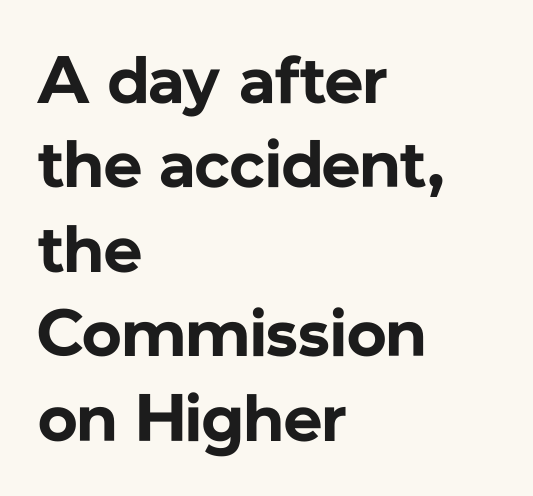
Q: Is the text bold? A: Yes.
Q: Is the text italic (slanted)? A: No, it is upright.
Q: Is the typeface a serif or a sans-serif typeface? A: Sans-serif.
Q: Is the text underlined? A: No.
Q: How is the paragraph aligned? A: Left-aligned.
Q: Is the spacing between letters normal or unusually wide? A: Normal.
Q: Is the spacing between lines tight, normal or loose? A: Normal.
Q: Width (condensed, normal, or wide)? A: Normal.
Q: Stroke contrast? A: Low.
Q: x-height? A: Medium.
Q: Monospaced? A: No.
